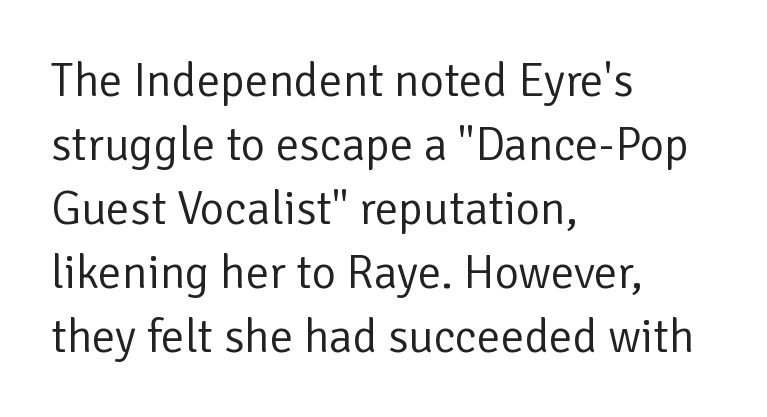
Q: Is the text bold? A: No.
Q: Is the text italic (slanted)? A: No, it is upright.
Q: Is the typeface a serif or a sans-serif typeface? A: Sans-serif.
Q: Is the text underlined? A: No.
Q: How is the paragraph aligned? A: Left-aligned.
Q: Is the spacing between letters normal or unusually wide? A: Normal.
Q: Is the spacing between lines tight, normal or loose? A: Normal.
Q: Width (condensed, normal, or wide)? A: Normal.
Q: Stroke contrast? A: Low.
Q: x-height? A: Medium.
Q: Monospaced? A: No.
